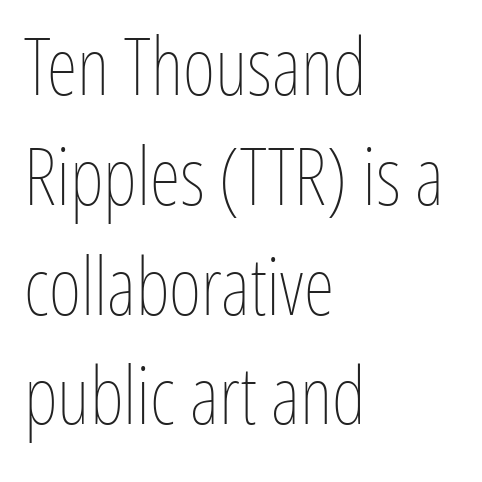
Spacing verdict: proportional, widths tailored to each character. The rag falls on the right side of this text block. Upright lettering throughout. Interline gaps are of average width in this sample.
